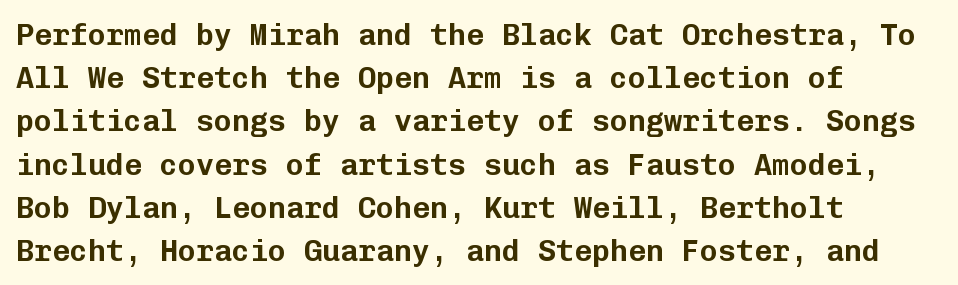
{"serif": "no", "italic": "no", "width": "normal", "stroke_contrast": "low", "x_height": "medium", "monospaced": "yes", "underline": "no", "align": "left", "line_spacing": "normal", "line_spacing_ratio": 1.44, "letter_spacing": "normal", "letter_spacing_em": 0.0, "glyph_px": 30}
